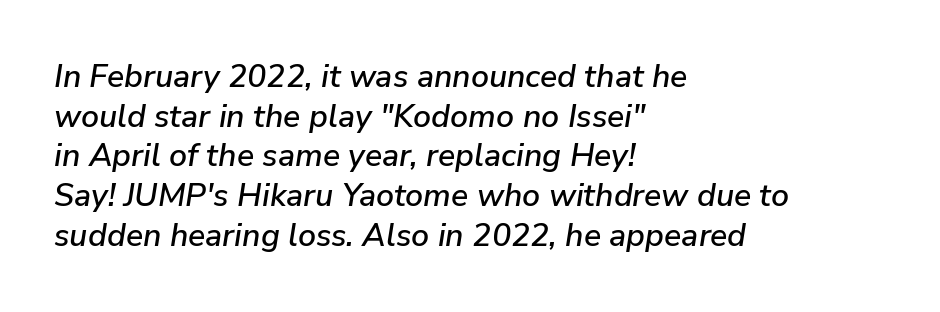
Q: Is the text italic (slanted)? A: Yes, it leans right by about 9 degrees.
Q: Is the text underlined? A: No.
Q: How is the paragraph aligned? A: Left-aligned.
Q: Is the spacing between letters normal or unusually wide? A: Normal.
Q: Width (condensed, normal, or wide)? A: Normal.
Q: Stroke contrast? A: Low.
Q: x-height? A: Medium.
Q: Monospaced? A: No.
